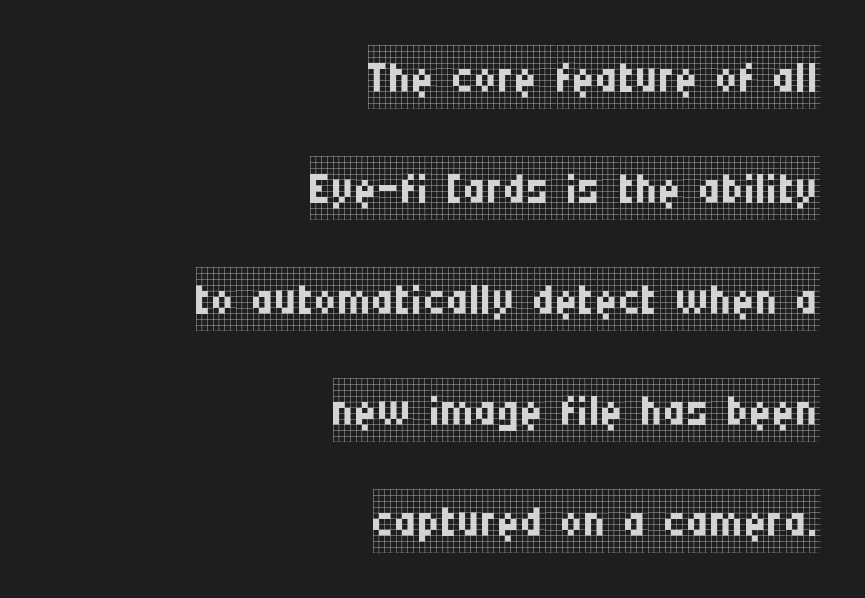
Q: Is the text bold? A: No.
Q: Is the text italic (slanted)? A: No, it is upright.
Q: Is the typeface a serif or a sans-serif typeface? A: Serif.
Q: Is the text underlined? A: No.
Q: How is the paragraph aligned? A: Right-aligned.
Q: Is the spacing between letters normal or unusually wide? A: Normal.
Q: Width (condensed, normal, or wide)? A: Condensed.
Q: Stroke contrast? A: Low.
Q: x-height? A: Large.
Q: Monospaced? A: No.
